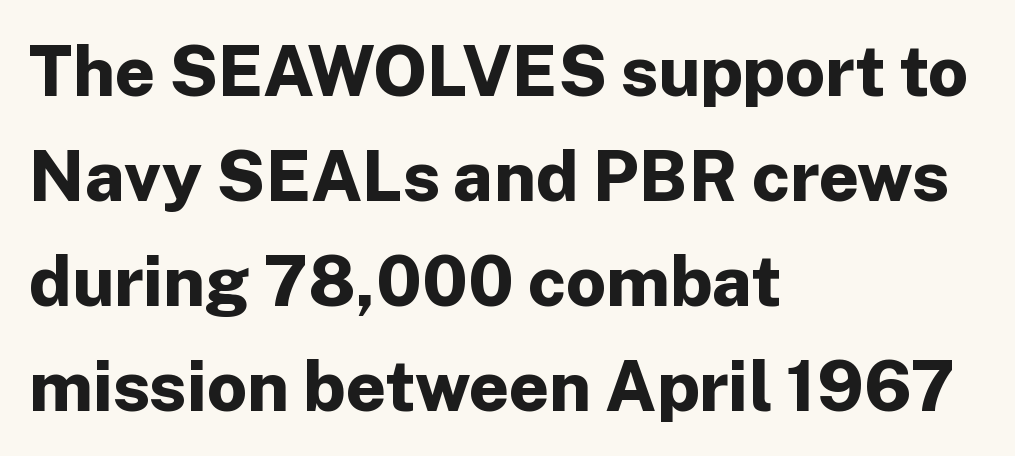
Q: Is the text bold? A: Yes.
Q: Is the text italic (slanted)? A: No, it is upright.
Q: Is the typeface a serif or a sans-serif typeface? A: Sans-serif.
Q: Is the text underlined? A: No.
Q: How is the paragraph aligned? A: Left-aligned.
Q: Is the spacing between letters normal or unusually wide? A: Normal.
Q: Is the spacing between lines tight, normal or loose? A: Normal.
Q: Width (condensed, normal, or wide)? A: Normal.
Q: Stroke contrast? A: Low.
Q: x-height? A: Medium.
Q: Monospaced? A: No.
